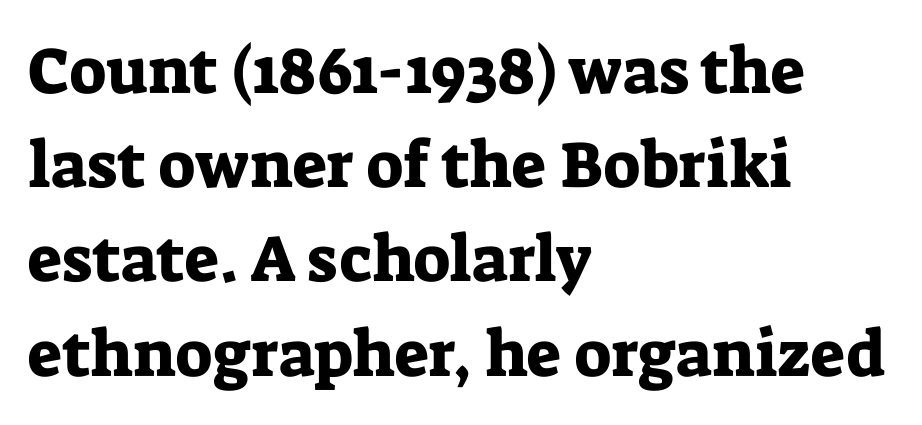
The image shows 65 px serif type, upright; set left-aligned, normal line spacing (1.45x), normal letter spacing, not underlined; low stroke contrast and a medium x-height.
